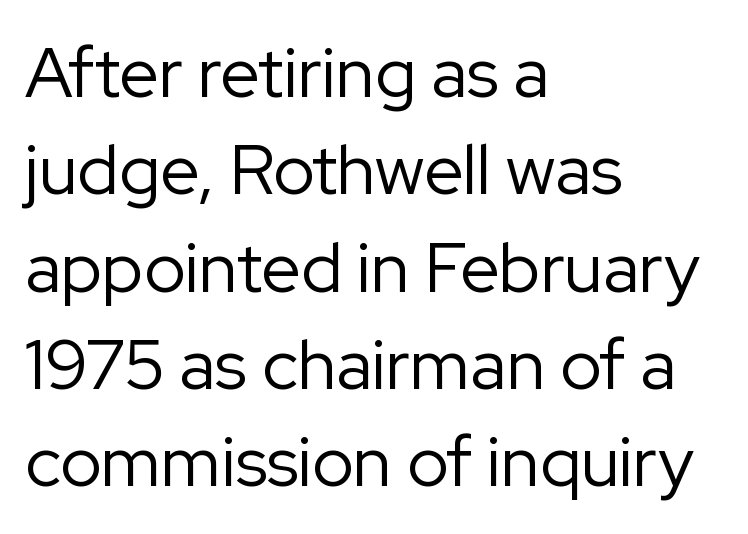
The image shows 70 px regular-weight sans-serif type, upright; set left-aligned, normal line spacing (1.39x), normal letter spacing, not underlined; low stroke contrast and a medium x-height.
